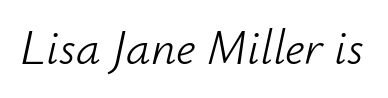
{"italic": "yes", "lean": "right", "slant_degrees": 12, "bold": "no", "weight": "light", "width": "normal", "stroke_contrast": "low", "x_height": "small", "monospaced": "no", "underline": "no", "letter_spacing": "normal", "letter_spacing_em": 0.0, "glyph_px": 49}
